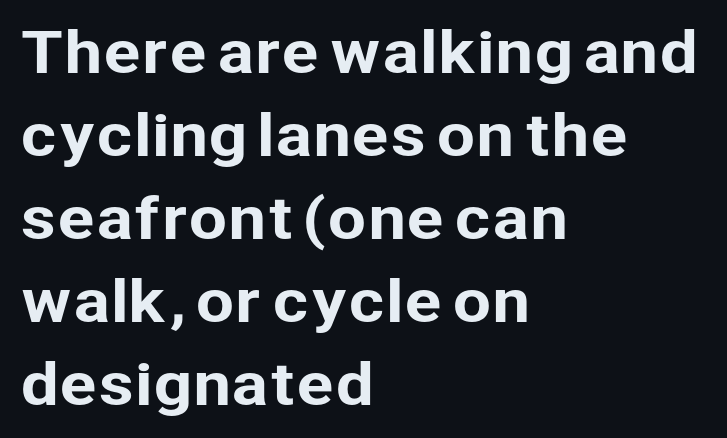
Q: Is the text italic (slanted)? A: No, it is upright.
Q: Is the typeface a serif or a sans-serif typeface? A: Sans-serif.
Q: Is the text underlined? A: No.
Q: How is the paragraph aligned? A: Left-aligned.
Q: Is the spacing between letters normal or unusually wide? A: Normal.
Q: Is the spacing between lines tight, normal or loose? A: Normal.
Q: Width (condensed, normal, or wide)? A: Normal.
Q: Stroke contrast? A: Low.
Q: x-height? A: Medium.
Q: Monospaced? A: No.
